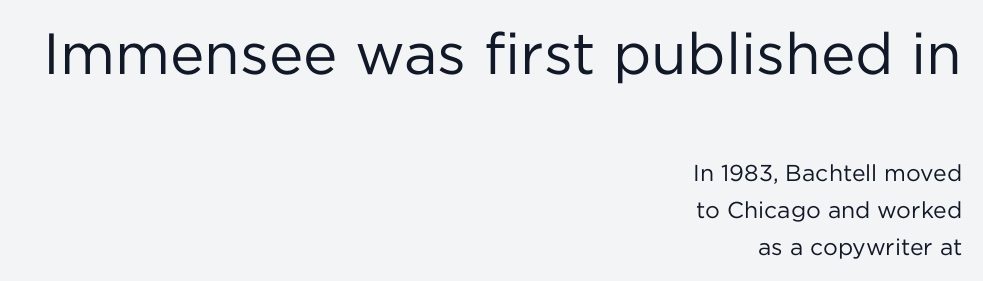
The image shows 58 px regular-weight sans-serif type, upright; set right-aligned, normal line spacing (1.6x), normal letter spacing, not underlined; the first (top) block is 2.52x larger; low stroke contrast and a medium x-height.
